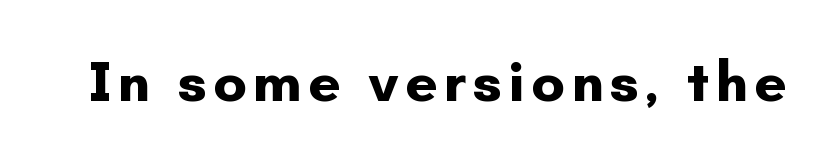
Q: Is the text bold? A: Yes.
Q: Is the text italic (slanted)? A: No, it is upright.
Q: Is the typeface a serif or a sans-serif typeface? A: Sans-serif.
Q: Is the text underlined? A: No.
Q: Width (condensed, normal, or wide)? A: Normal.
Q: Stroke contrast? A: Low.
Q: x-height? A: Small.
Q: Monospaced? A: No.
